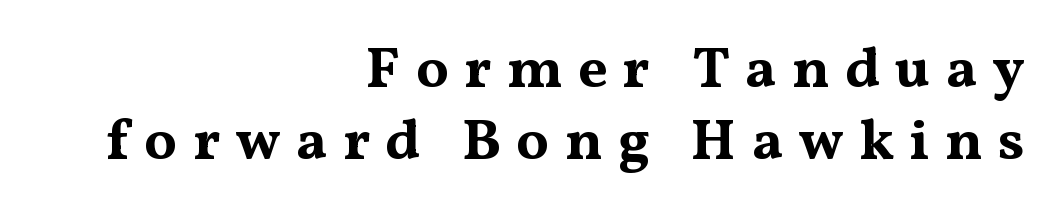
Q: Is the text bold? A: Yes.
Q: Is the text italic (slanted)? A: No, it is upright.
Q: Is the typeface a serif or a sans-serif typeface? A: Serif.
Q: Is the text underlined? A: No.
Q: How is the paragraph aligned? A: Right-aligned.
Q: Is the spacing between letters normal or unusually wide? A: Unusually wide.
Q: Width (condensed, normal, or wide)? A: Wide.
Q: Stroke contrast? A: Medium.
Q: x-height? A: Medium.
Q: Monospaced? A: No.
